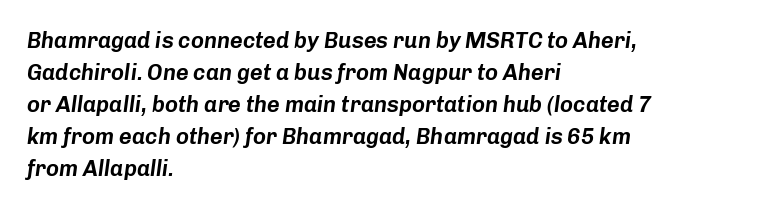
The image shows 22 px text type, italic (leaning right); set left-aligned, normal line spacing (1.46x), normal letter spacing, not underlined.
